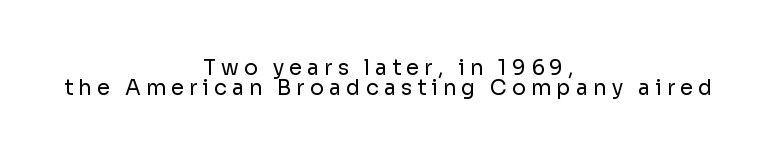
{"italic": "no", "bold": "no", "underline": "no", "align": "center", "line_spacing": "tight", "line_spacing_ratio": 0.97, "letter_spacing": "wide", "letter_spacing_em": 0.24, "glyph_px": 21}
